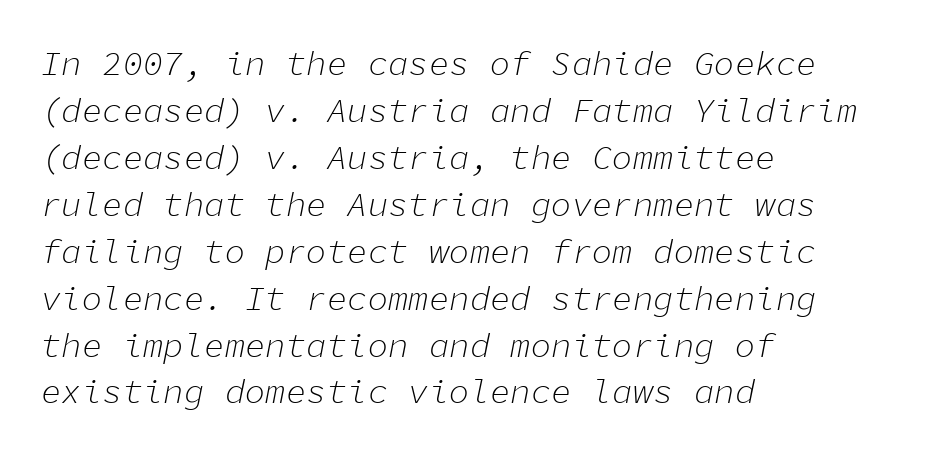
Is the block centered? No — it sits flush against the left margin. Descenders hang freely into open space. This is not heavy type; no bold has been used. Notice how the stems are inclined rather than vertical — that's the hallmark of italics. The face used here is monospaced, like something from a code editor.
